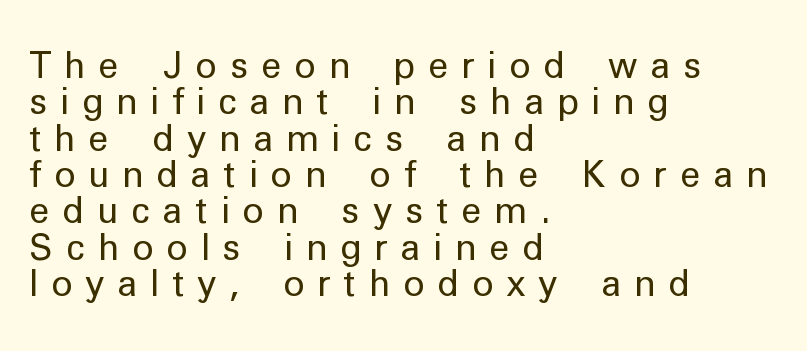
The image shows 36 px regular-weight sans-serif type, upright; set left-aligned, tight line spacing (1.01x), unusually wide letter spacing (+0.35 em), not underlined; low stroke contrast and a medium x-height.
